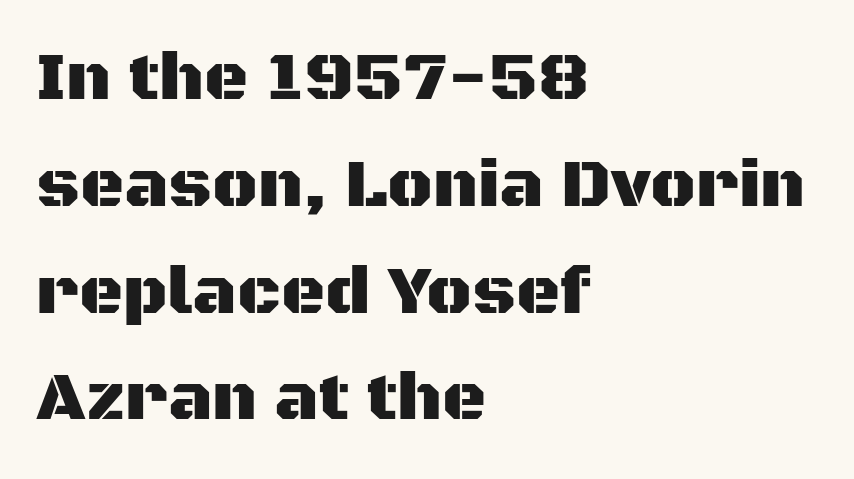
Q: Is the text italic (slanted)? A: No, it is upright.
Q: Is the typeface a serif or a sans-serif typeface? A: Sans-serif.
Q: Is the text underlined? A: No.
Q: How is the paragraph aligned? A: Left-aligned.
Q: Is the spacing between letters normal or unusually wide? A: Normal.
Q: Is the spacing between lines tight, normal or loose? A: Normal.
Q: Width (condensed, normal, or wide)? A: Normal.
Q: Stroke contrast? A: Medium.
Q: x-height? A: Large.
Q: Monospaced? A: No.
